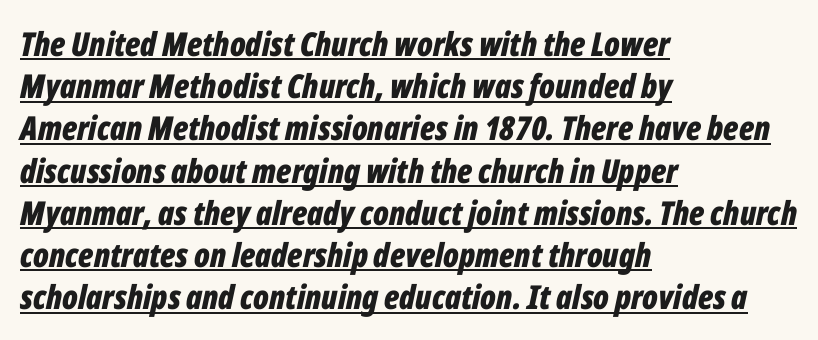
Q: Is the text bold? A: Yes.
Q: Is the text italic (slanted)? A: Yes, it leans right by about 12 degrees.
Q: Is the text underlined? A: Yes.
Q: How is the paragraph aligned? A: Left-aligned.
Q: Is the spacing between letters normal or unusually wide? A: Normal.
Q: Is the spacing between lines tight, normal or loose? A: Normal.
Q: Width (condensed, normal, or wide)? A: Condensed.
Q: Stroke contrast? A: Low.
Q: x-height? A: Medium.
Q: Monospaced? A: No.
